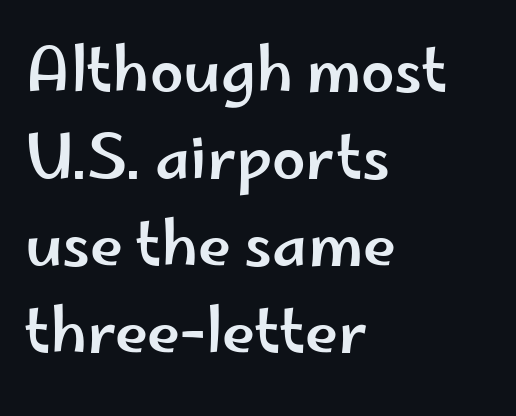
{"serif": "no", "italic": "no", "width": "wide", "stroke_contrast": "low", "x_height": "small", "monospaced": "no", "underline": "no", "align": "left", "line_spacing": "normal", "line_spacing_ratio": 1.45, "letter_spacing": "normal", "letter_spacing_em": 0.0, "glyph_px": 60}
